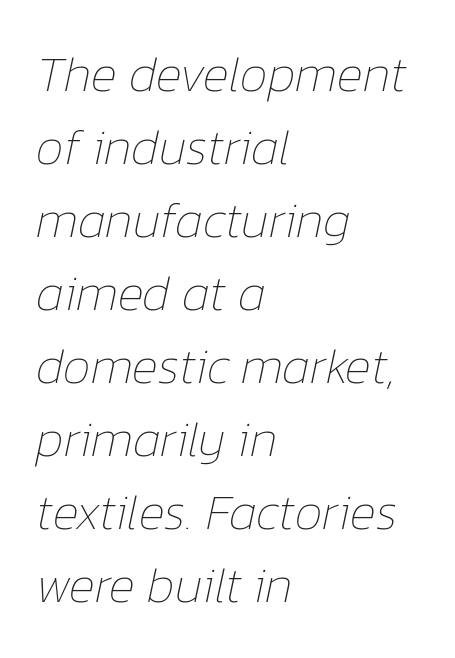
The image shows 50 px thin type, italic (leaning right); set left-aligned, normal line spacing (1.46x), normal letter spacing, not underlined; low stroke contrast and a medium x-height.
